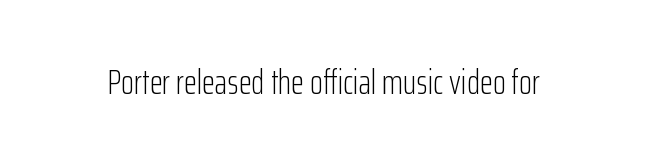
Tall strokes in this sample are plumb rather than angled. Observe the ordinary spacing: letters are neighbours, not strangers. The area under the type is left untouched. Nothing heavy about these letters — not bold at all.
